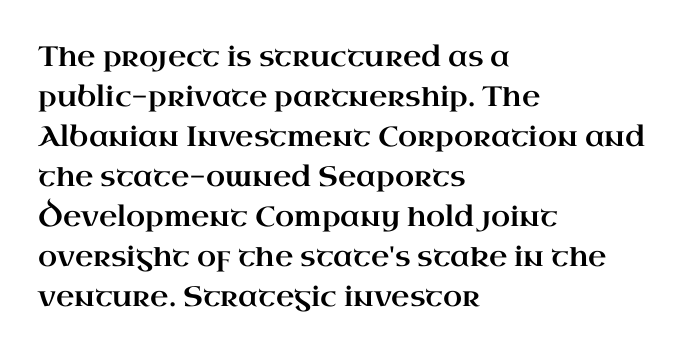
Visually the block forms a straight wall on the left and a jagged coastline on the right. Varying glyph widths throughout — classic text-font behaviour. Italic? Not at all — the glyphs are vertical. Serif or sans? Serif — the stroke terminals have little feet.
